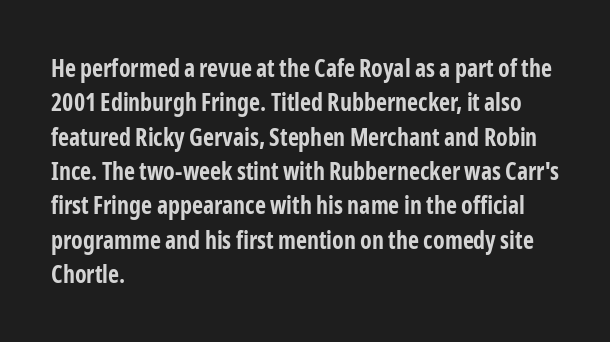
{"italic": "no", "bold": "yes", "underline": "no", "align": "left", "line_spacing": "normal", "line_spacing_ratio": 1.43, "letter_spacing": "normal", "letter_spacing_em": 0.0, "glyph_px": 24}
